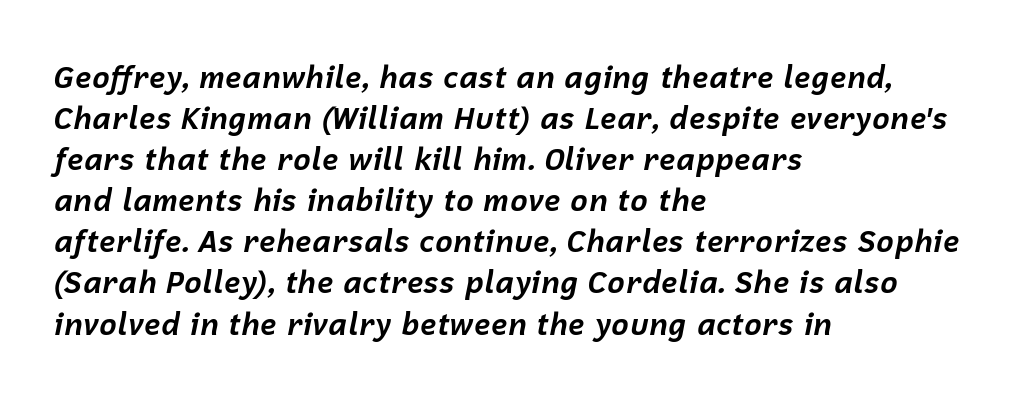
Italic? Definitely — the glyphs are oblique. The gap between lines stays unmarked. Caption: multi-line text, flush left, ragged right. The leading is moderate, giving the passage an even texture.
